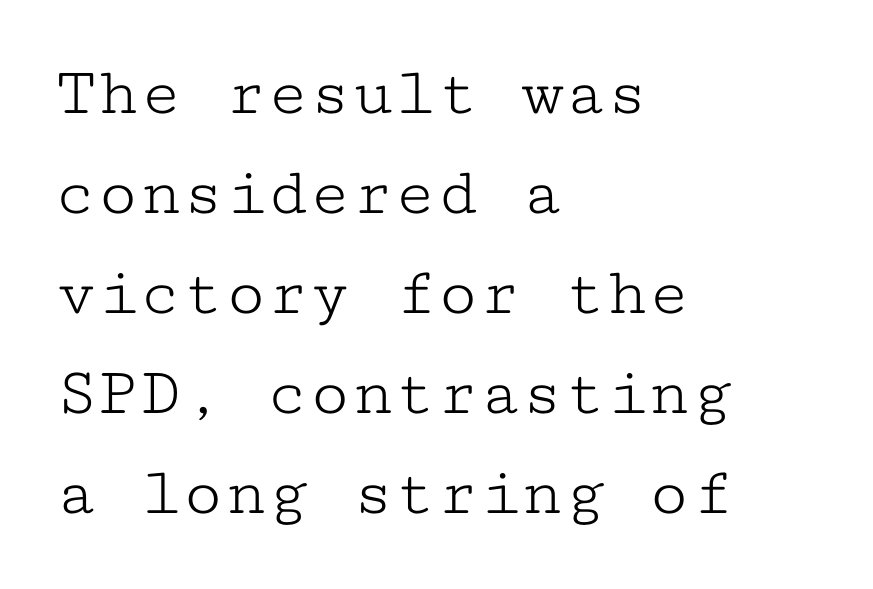
Underline: absent. The gaps between neighbouring characters are ordinary and unremarkable. Typographically, this falls in the serif category. The letters stand upright; this is a roman face.
